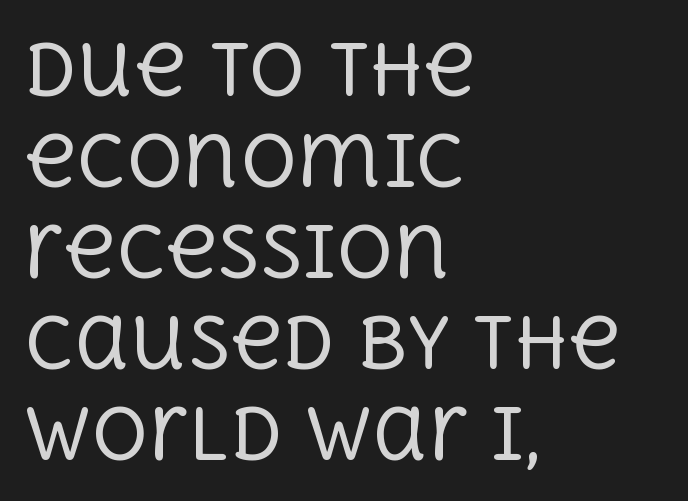
Caption: standard tracking, unaltered. A normal amount of white space separates one row of letters from the next. Unmarked baselines from the first word to the last. Regarding serifs, this sample has them. The face used here is proportionally spaced, like ordinary book or web type.
